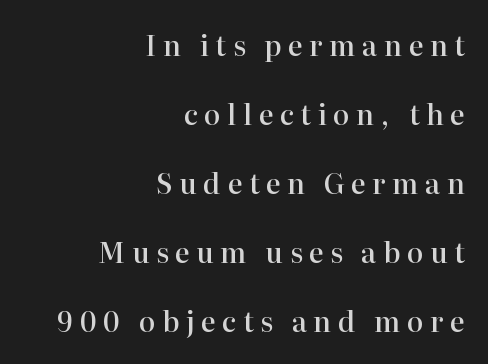
{"serif": "yes", "italic": "no", "bold": "semi", "weight": "semibold", "width": "normal", "stroke_contrast": "high", "x_height": "medium", "monospaced": "no", "underline": "no", "align": "right", "line_spacing": "loose", "line_spacing_ratio": 2.46, "letter_spacing": "wide", "letter_spacing_em": 0.23, "glyph_px": 28}
